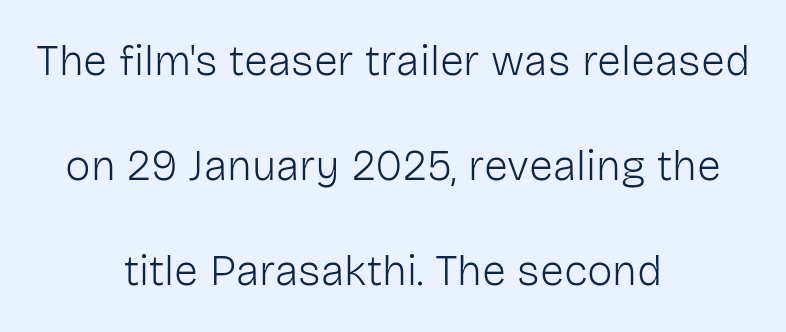
The image shows 43 px light sans-serif type, upright; set centered, loose line spacing (2.44x), normal letter spacing, not underlined; low stroke contrast and a medium x-height.
